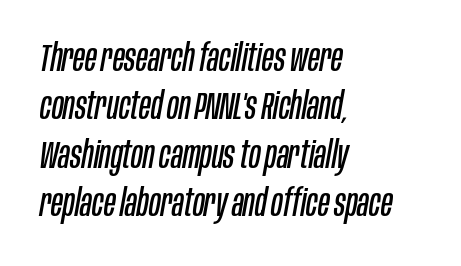
Q: Is the text bold? A: No.
Q: Is the text italic (slanted)? A: Yes, it leans right by about 10 degrees.
Q: Is the text underlined? A: No.
Q: How is the paragraph aligned? A: Left-aligned.
Q: Is the spacing between letters normal or unusually wide? A: Normal.
Q: Is the spacing between lines tight, normal or loose? A: Normal.
Q: Width (condensed, normal, or wide)? A: Condensed.
Q: Stroke contrast? A: Low.
Q: x-height? A: Large.
Q: Monospaced? A: No.
